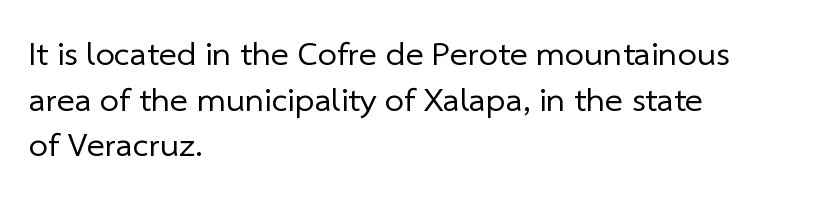
Q: Is the text bold? A: No.
Q: Is the typeface a serif or a sans-serif typeface? A: Sans-serif.
Q: Is the text underlined? A: No.
Q: How is the paragraph aligned? A: Left-aligned.
Q: Is the spacing between letters normal or unusually wide? A: Normal.
Q: Is the spacing between lines tight, normal or loose? A: Normal.
Q: Width (condensed, normal, or wide)? A: Normal.
Q: Stroke contrast? A: Low.
Q: x-height? A: Medium.
Q: Monospaced? A: No.
